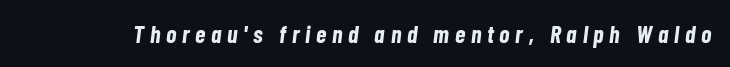
The image shows 24 px bold type, italic (leaning right); set unusually wide letter spacing (+0.24 em), not underlined.
